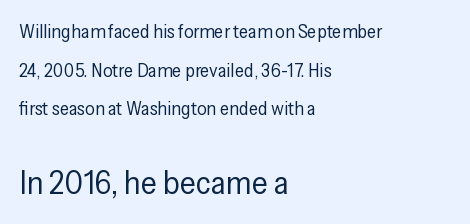
A student would call this left alignment; a typographer would say flush left, rag right. The type sits square on the baseline with zero lean. These lines are composed in type without serifs. Underlining? Definitely not there.
